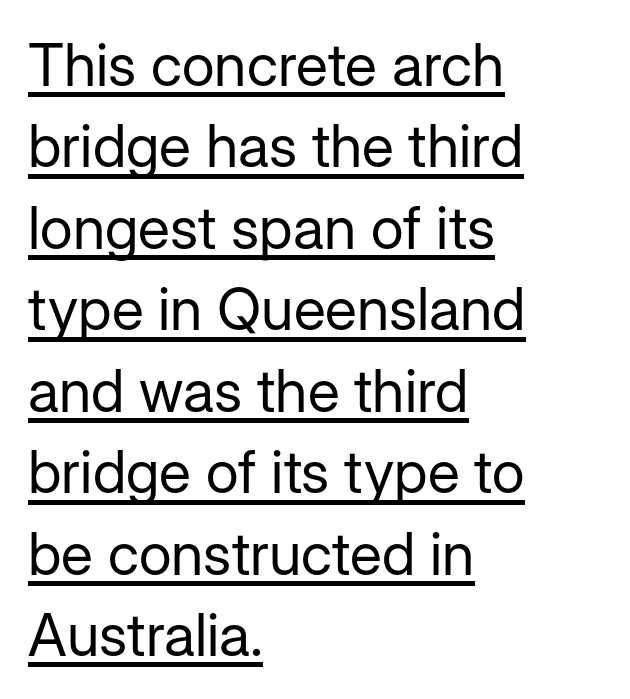
The image shows 59 px regular-weight sans-serif type, upright; set left-aligned, normal line spacing (1.38x), normal letter spacing, underlined; low stroke contrast and a medium x-height.
